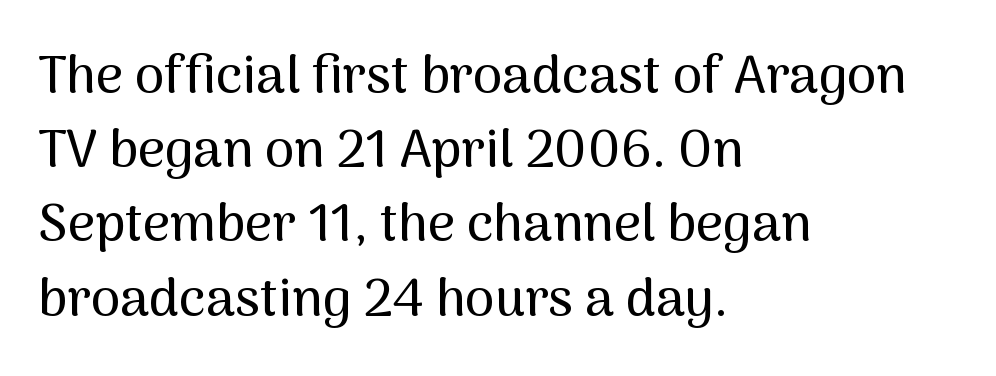
The image shows 53 px sans-serif type, upright; set left-aligned, normal line spacing (1.4x), normal letter spacing, not underlined; medium stroke contrast and a medium x-height.
